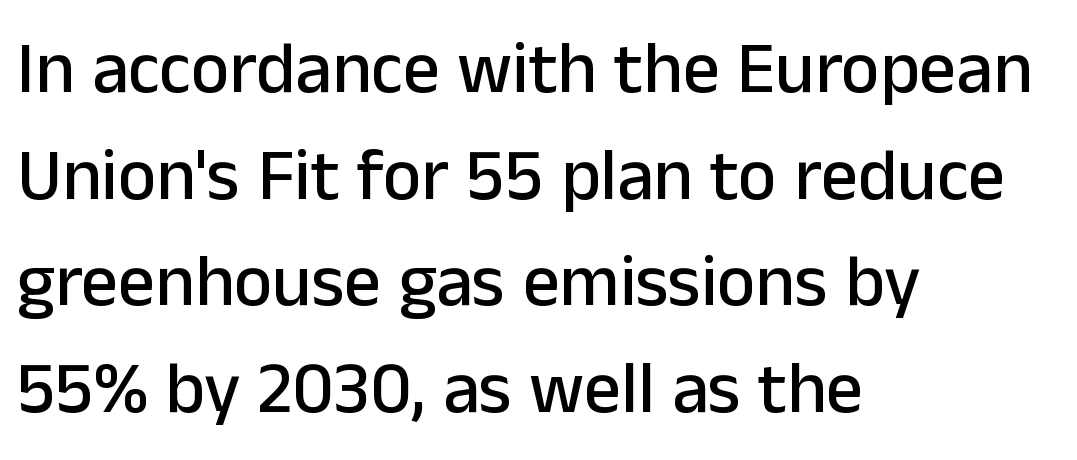
The image shows 73 px sans-serif type, upright; set left-aligned, normal line spacing (1.46x), normal letter spacing, not underlined; low stroke contrast and a medium x-height.
